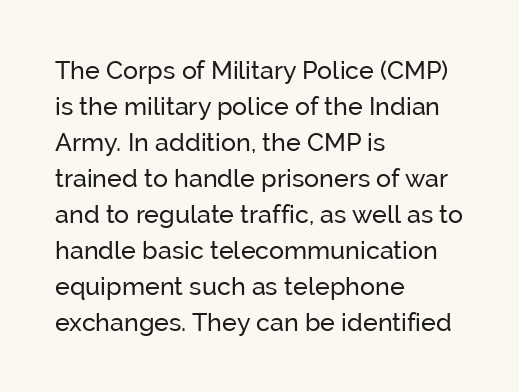
The image shows 25 px text type, upright; set left-aligned, normal line spacing (1.44x), normal letter spacing, not underlined.
